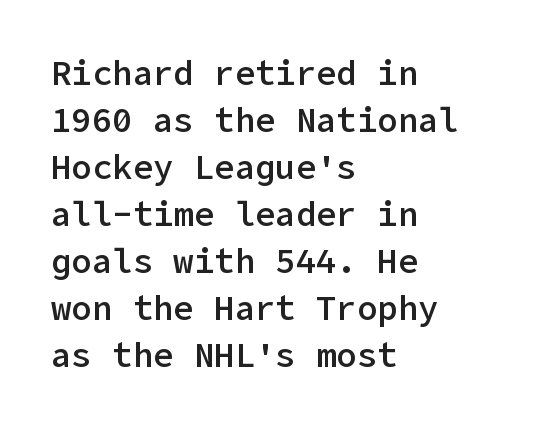
The image shows 34 px semibold sans-serif type, upright; set left-aligned, normal line spacing (1.38x), normal letter spacing, not underlined; low stroke contrast and a medium x-height.
